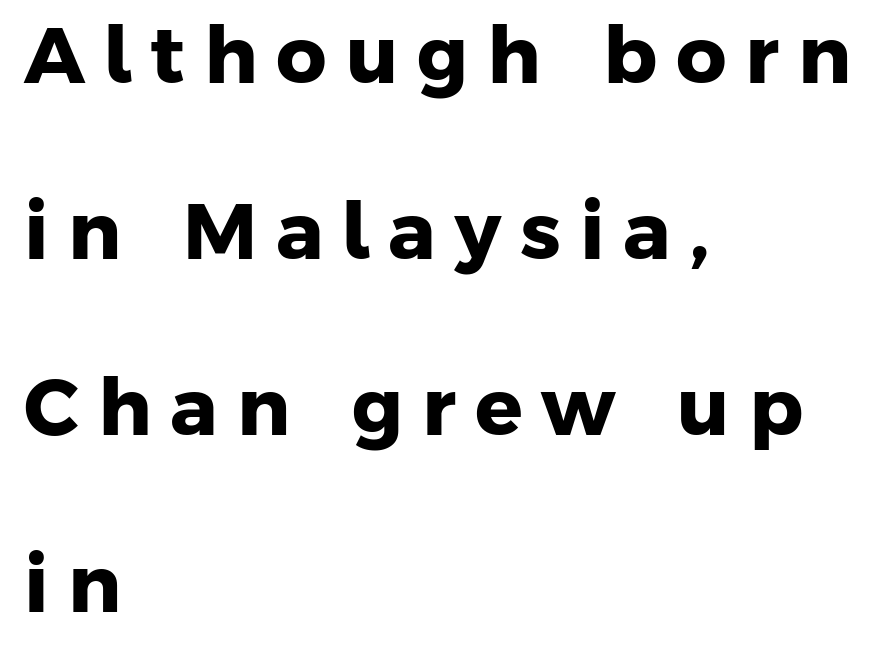
The image shows 79 px heavy sans-serif type; set left-aligned, loose line spacing (2.23x), unusually wide letter spacing (+0.24 em), not underlined; low stroke contrast and a medium x-height.
